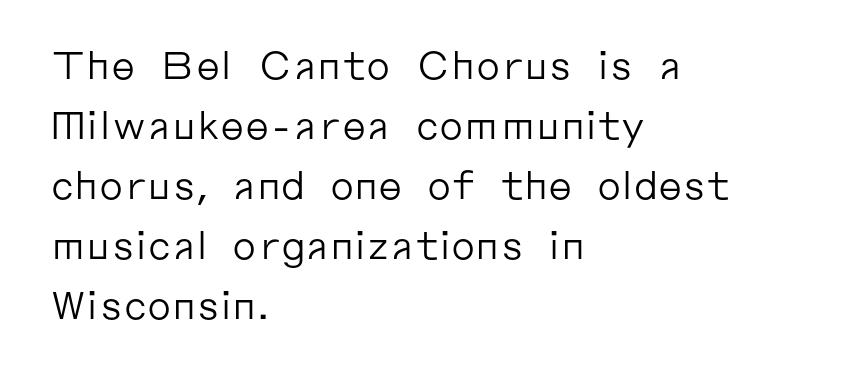
{"serif": "no", "italic": "no", "bold": "no", "weight": "regular", "width": "normal", "stroke_contrast": "low", "x_height": "medium", "monospaced": "no", "underline": "no", "align": "left", "line_spacing": "normal", "line_spacing_ratio": 1.58, "letter_spacing": "normal", "letter_spacing_em": 0.0, "glyph_px": 38}
